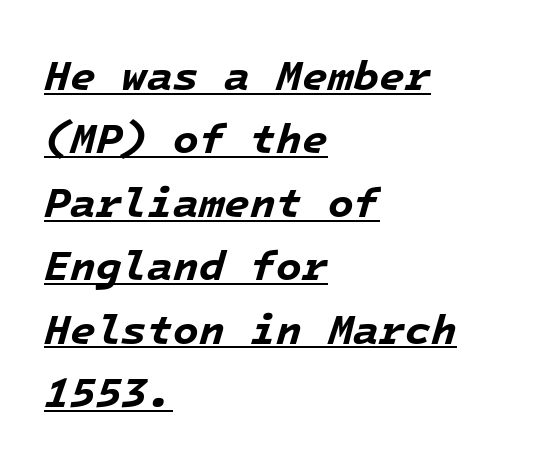
You could call the tracking neutral — neither tight nor loose. The line-height multiplier appears to be the usual default. Check the space under the baseline: a stroke is drawn there. You could count columns in this text — the font is strictly monospaced. Strong, thick strokes mark this as bold type. Every row of glyphs begins at an identical x-position on the left.
